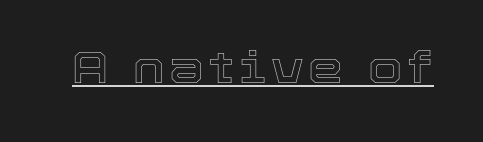
{"italic": "no", "width": "normal", "x_height": "medium", "monospaced": "no", "underline": "yes", "glyph_px": 44}
